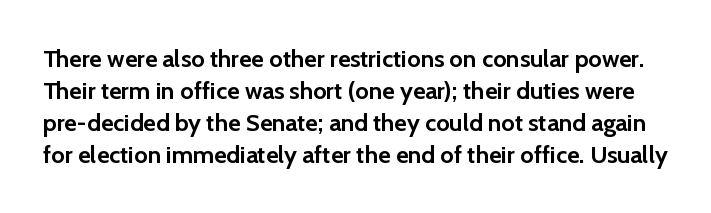
Q: Is the text bold? A: Yes.
Q: Is the text italic (slanted)? A: No, it is upright.
Q: Is the text underlined? A: No.
Q: Is the spacing between letters normal or unusually wide? A: Normal.
Q: Is the spacing between lines tight, normal or loose? A: Normal.
